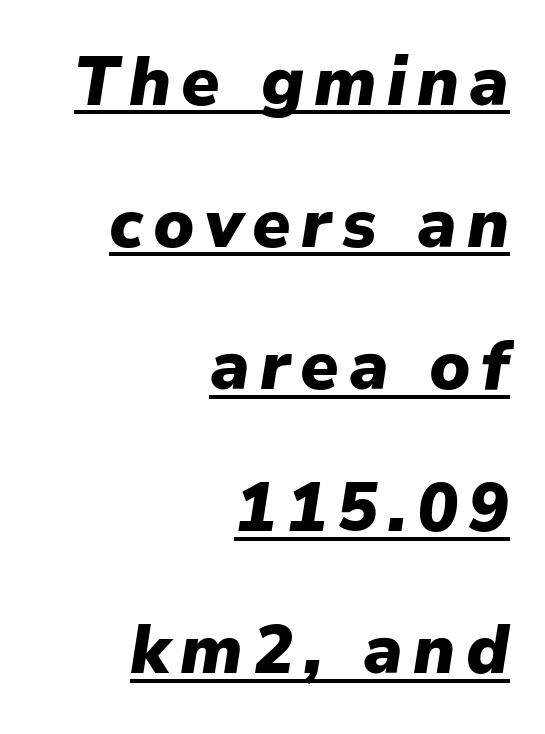
{"italic": "yes", "lean": "right", "slant_degrees": 9, "bold": "yes", "weight": "heavy", "width": "normal", "stroke_contrast": "low", "x_height": "medium", "monospaced": "no", "underline": "yes", "align": "right", "line_spacing": "loose", "line_spacing_ratio": 2.09, "glyph_px": 68}
